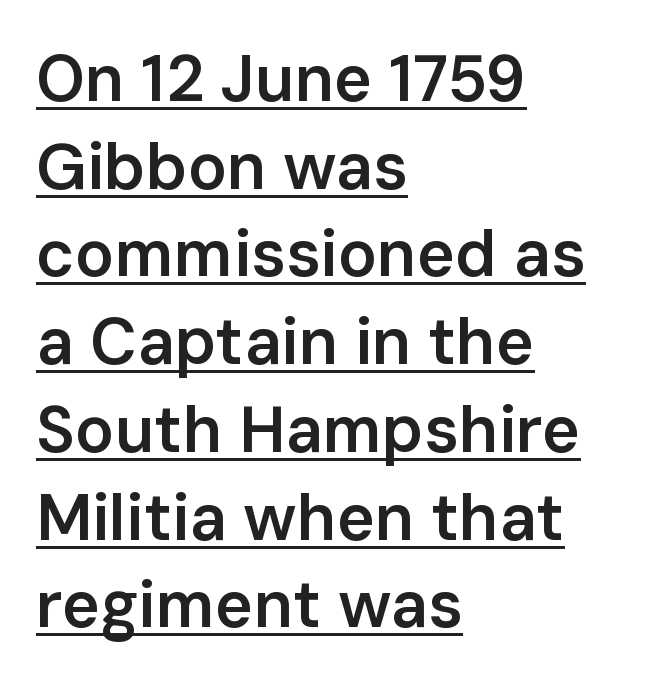
Q: Is the text bold? A: Semi-bold.
Q: Is the text italic (slanted)? A: No, it is upright.
Q: Is the typeface a serif or a sans-serif typeface? A: Sans-serif.
Q: Is the text underlined? A: Yes.
Q: How is the paragraph aligned? A: Left-aligned.
Q: Is the spacing between letters normal or unusually wide? A: Normal.
Q: Is the spacing between lines tight, normal or loose? A: Normal.
Q: Width (condensed, normal, or wide)? A: Normal.
Q: Stroke contrast? A: Low.
Q: x-height? A: Medium.
Q: Monospaced? A: No.
